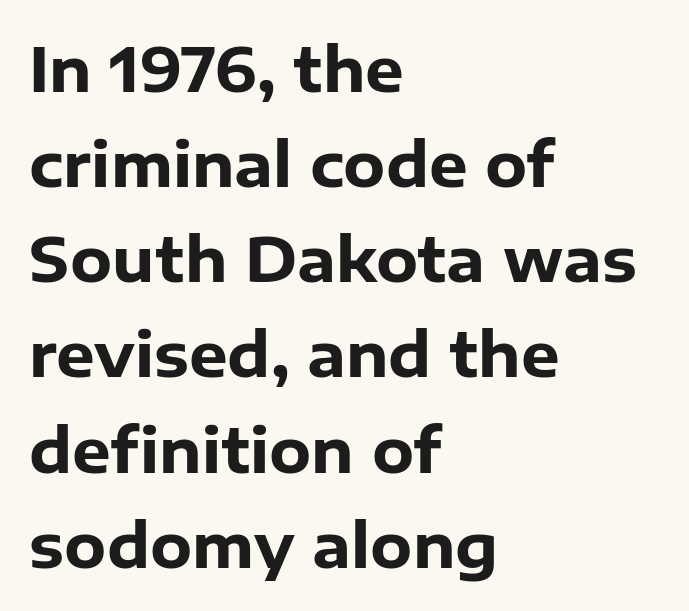
The rendering uses a bold face; every stroke is thick and dark. When letters stand straight like this, we call the style roman or upright. Descenders hang freely into open space. Vertical spacing — default. The typeface chosen for these lines omits serifs. Here the glyphs are tracked normally, forming tight word shapes.
